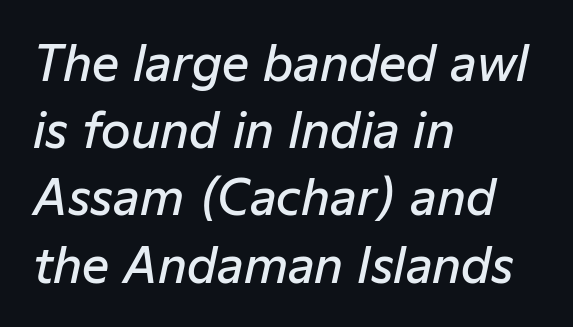
The image shows 48 px semibold type, italic (leaning right); set left-aligned, normal line spacing (1.4x), normal letter spacing, not underlined; low stroke contrast and a medium x-height.
